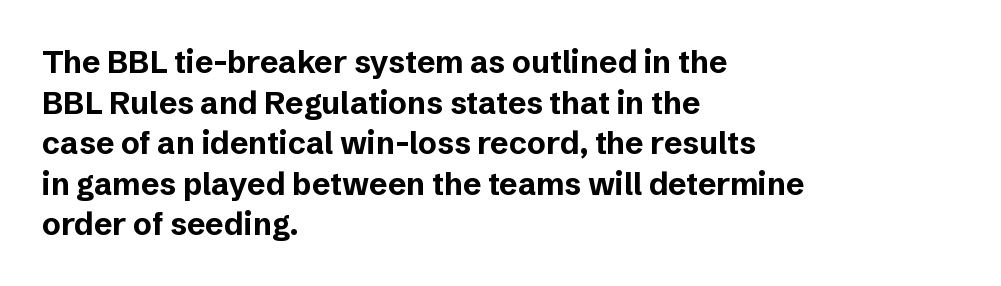
{"serif": "no", "italic": "no", "bold": "yes", "weight": "bold", "width": "normal", "stroke_contrast": "low", "x_height": "medium", "monospaced": "no", "underline": "no", "align": "left", "line_spacing": "normal", "line_spacing_ratio": 1.31, "letter_spacing": "normal", "letter_spacing_em": 0.0, "glyph_px": 31}
